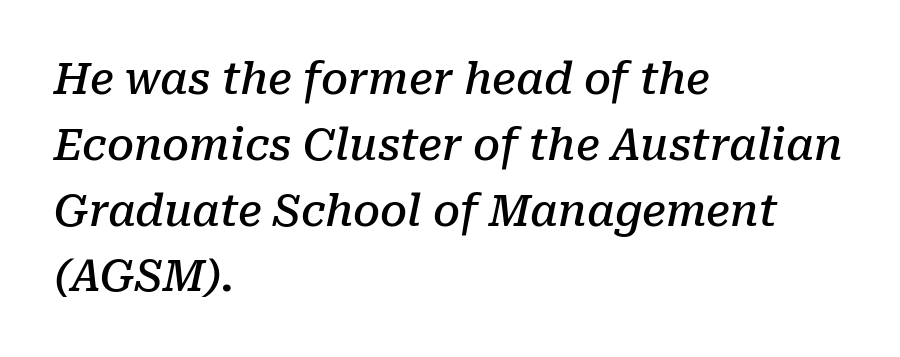
The image shows 43 px semibold serif type, italic (leaning right); set left-aligned, normal line spacing (1.53x), normal letter spacing, not underlined; low stroke contrast and a medium x-height.
